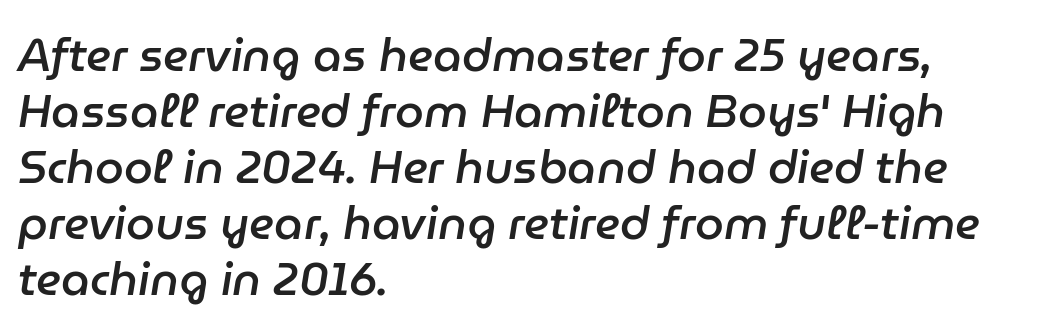
The image shows 46 px semibold type, italic (leaning right); set left-aligned, line spacing 1.22x, normal letter spacing, not underlined; low stroke contrast and a medium x-height.
